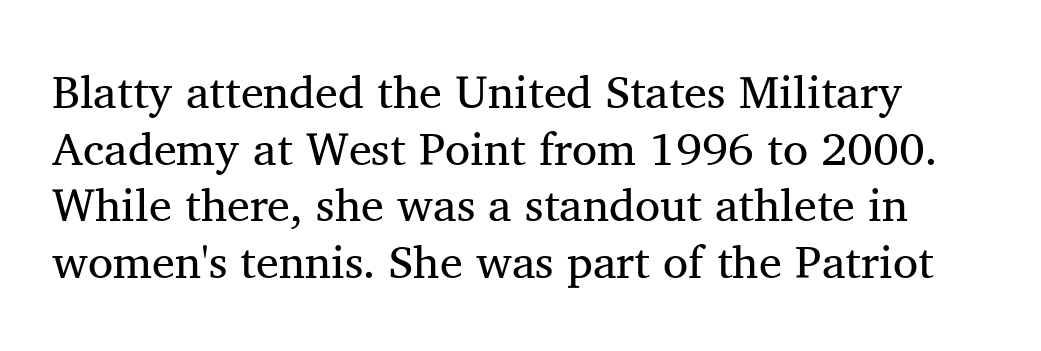
{"serif": "yes", "italic": "no", "bold": "no", "weight": "regular", "width": "normal", "stroke_contrast": "medium", "x_height": "medium", "monospaced": "no", "underline": "no", "line_spacing_ratio": 1.23, "letter_spacing": "normal", "letter_spacing_em": 0.0, "glyph_px": 46}
